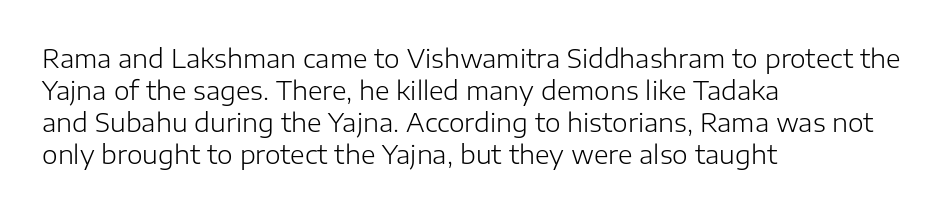
The image shows 25 px text type, upright; set left-aligned, normal line spacing (1.28x), normal letter spacing, not underlined.
